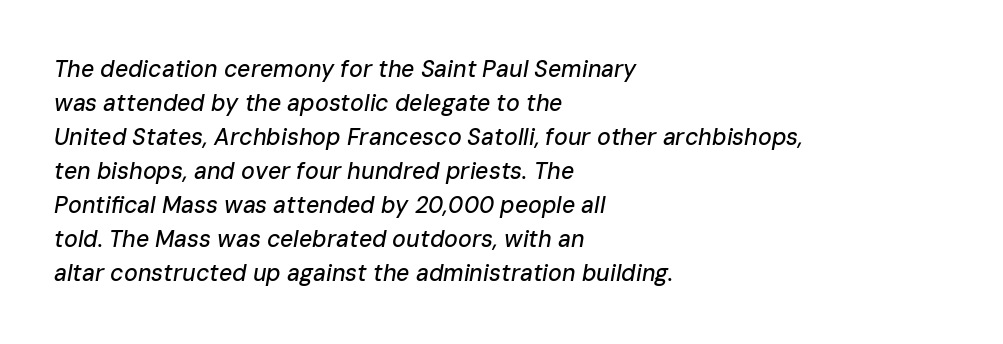
{"italic": "yes", "lean": "right", "slant_degrees": 10, "underline": "no", "align": "left", "line_spacing": "normal", "line_spacing_ratio": 1.48, "letter_spacing": "normal", "letter_spacing_em": 0.0, "glyph_px": 23}
